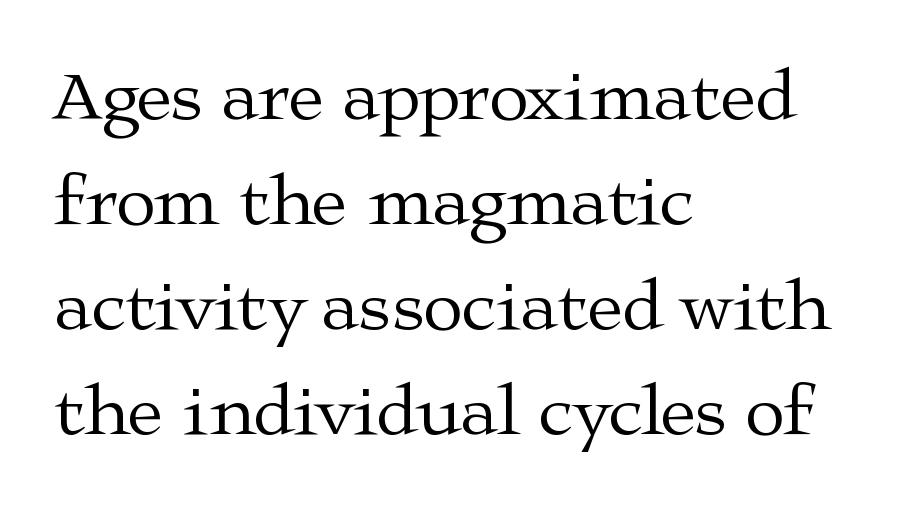
{"serif": "yes", "italic": "no", "bold": "no", "weight": "regular", "width": "wide", "stroke_contrast": "medium", "x_height": "medium", "monospaced": "no", "underline": "no", "align": "left", "line_spacing": "normal", "line_spacing_ratio": 1.46, "letter_spacing": "normal", "letter_spacing_em": 0.0, "glyph_px": 72}
